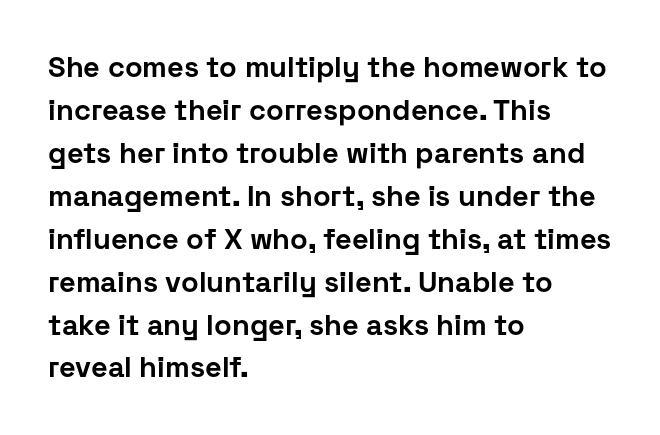
The image shows 29 px bold sans-serif type, upright; set left-aligned, normal line spacing (1.48x), normal letter spacing, not underlined; low stroke contrast and a medium x-height.
